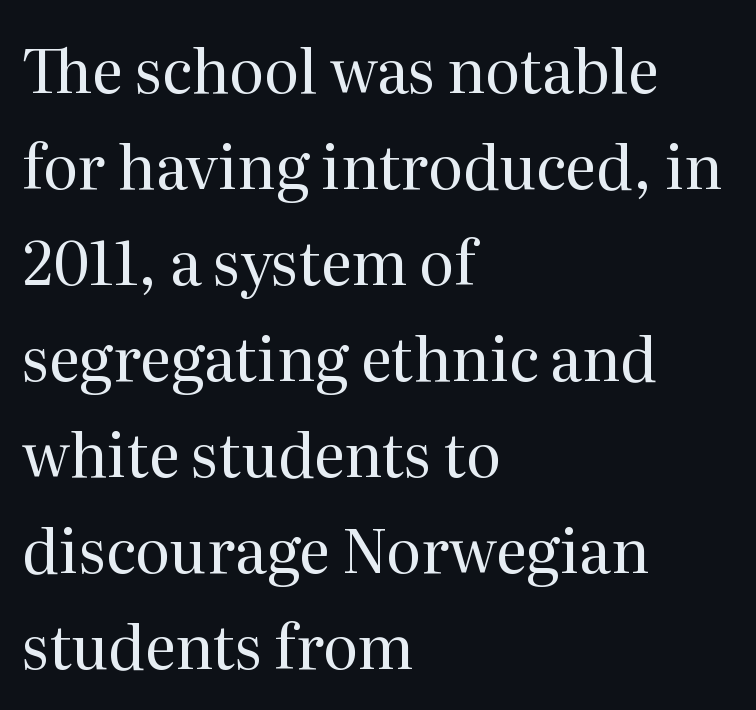
If you drew a ruler down the left edge, every line would touch it. Spacing verdict: proportional, widths tailored to each character. Honestly, there is no underline to notice here at all. Reading down the column, the eye jumps a familiar distance to each next line.
